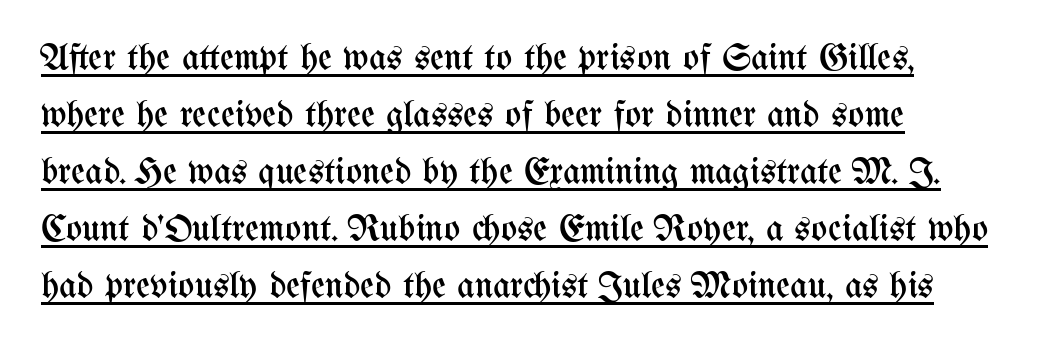
The image shows 38 px regular-weight, condensed type, upright; set normal line spacing (1.5x), normal letter spacing, underlined; medium stroke contrast and a medium x-height.
